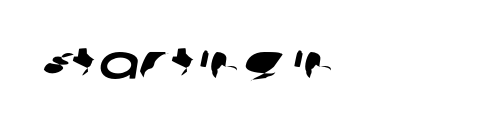
Q: Is the typeface a serif or a sans-serif typeface? A: Sans-serif.
Q: Is the text underlined? A: No.
Q: How is the paragraph aligned? A: Left-aligned.
Q: Is the spacing between letters normal or unusually wide? A: Normal.
Q: Width (condensed, normal, or wide)? A: Wide.
Q: Stroke contrast? A: Low.
Q: x-height? A: Large.
Q: Monospaced? A: No.
